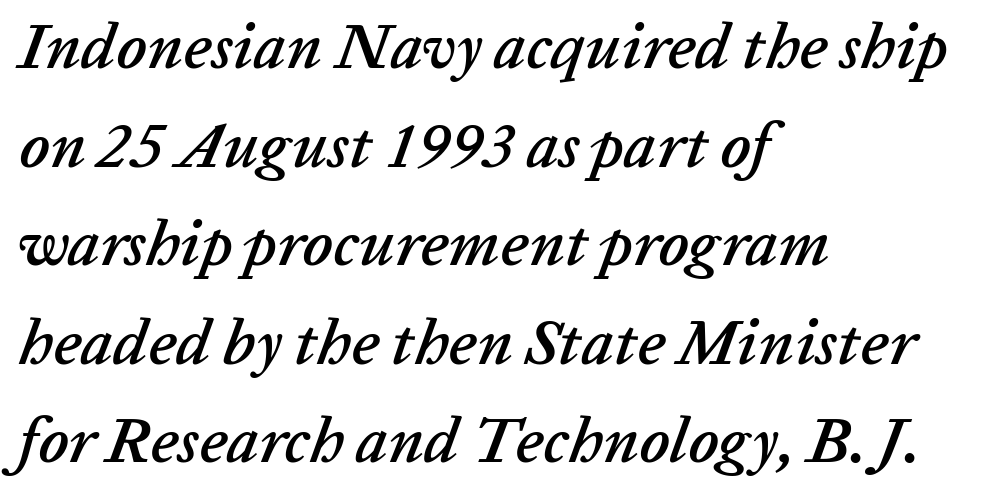
The image shows 64 px text type, italic (leaning right); set left-aligned, normal line spacing (1.54x), normal letter spacing, not underlined; low stroke contrast and a medium x-height.
